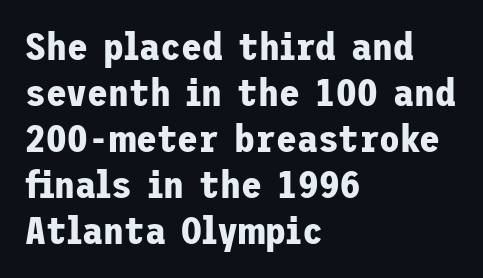
{"serif": "no", "italic": "no", "bold": "yes", "weight": "bold", "width": "normal", "stroke_contrast": "low", "x_height": "medium", "underline": "no", "align": "left", "line_spacing_ratio": 1.21, "letter_spacing": "normal", "letter_spacing_em": 0.0, "glyph_px": 38}
